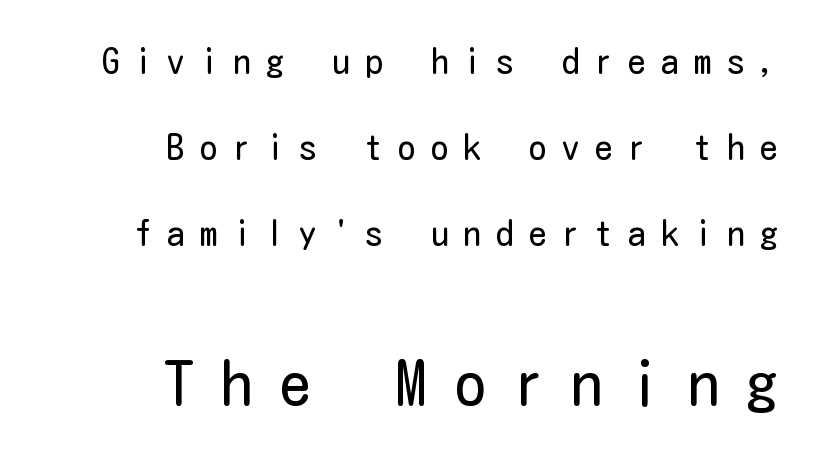
Someone cranked the tracking dial way up on this one. Compared with a typical body face, this is equally light or lighter still. Widely set lines give the paragraph a tall, airy silhouette. Check under the words: just untouched page. The passage is arranged like a letterhead date or caption credit — flush right. Do the letters lean? They stand straight.
